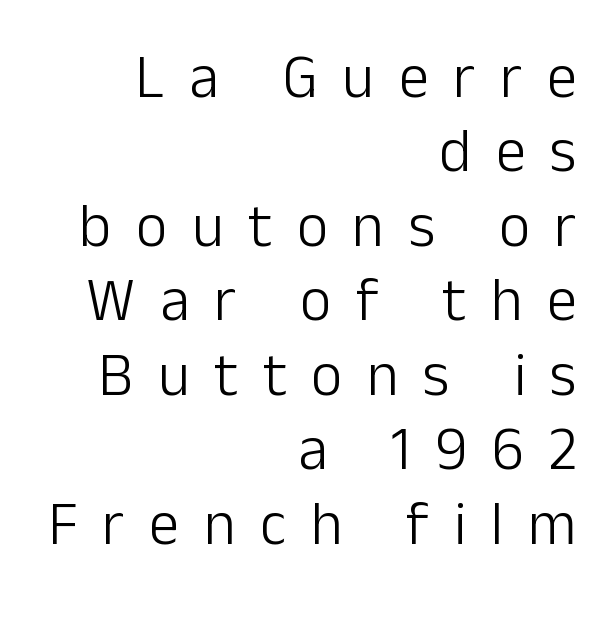
The image shows 61 px light sans-serif type, upright; set right-aligned, line spacing 1.22x, unusually wide letter spacing (+0.4 em), not underlined; low stroke contrast and a medium x-height.
